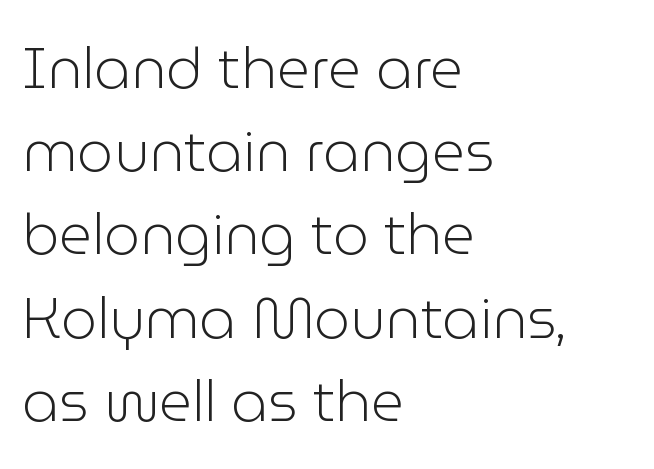
The image shows 57 px light sans-serif type, upright; set left-aligned, normal line spacing (1.46x), normal letter spacing, not underlined; low stroke contrast and a medium x-height.
